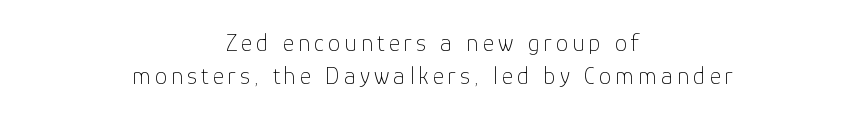
The image shows 25 px text type, upright; set centered, normal line spacing (1.31x), not underlined.
